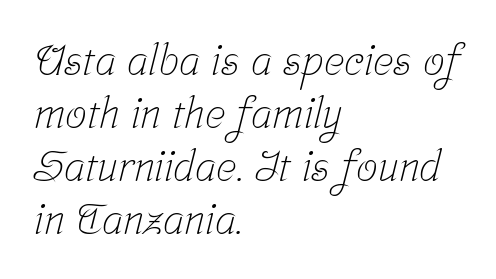
{"serif": "yes", "bold": "no", "weight": "light", "width": "condensed", "stroke_contrast": "low", "x_height": "medium", "monospaced": "no", "underline": "no", "align": "left", "line_spacing_ratio": 1.23, "letter_spacing": "normal", "letter_spacing_em": 0.0, "glyph_px": 43}
